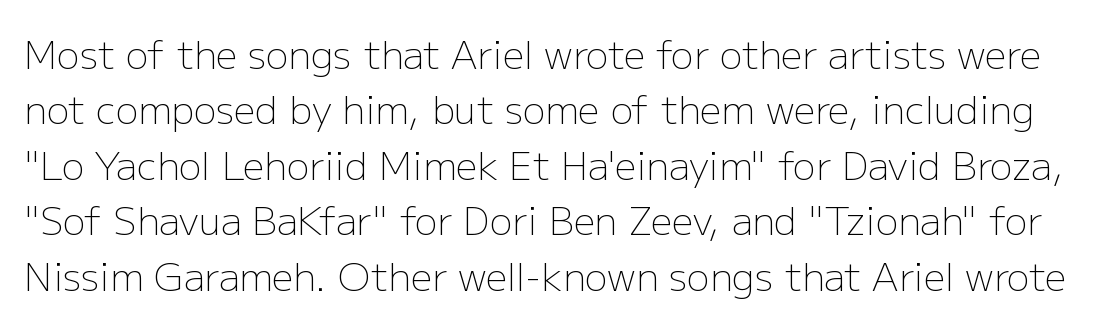
{"serif": "no", "italic": "no", "bold": "no", "weight": "light", "width": "normal", "stroke_contrast": "low", "x_height": "medium", "monospaced": "no", "underline": "no", "line_spacing": "normal", "line_spacing_ratio": 1.46, "letter_spacing": "normal", "letter_spacing_em": 0.0, "glyph_px": 38}
